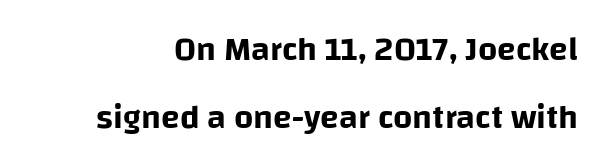
{"serif": "no", "italic": "no", "width": "normal", "stroke_contrast": "low", "x_height": "large", "monospaced": "no", "underline": "no", "line_spacing": "loose", "line_spacing_ratio": 2.01, "letter_spacing": "normal", "letter_spacing_em": 0.0, "glyph_px": 34}
